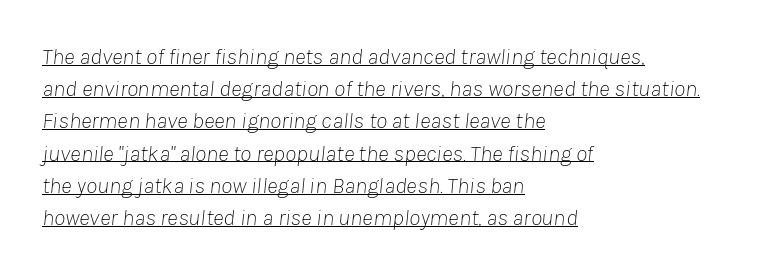
Stems and bowls with no extra thickness — not bold. You can see a thin bar hugging the bottom of the glyphs. Caption: multi-line text, flush left, ragged right. The axis of the letterforms is tilted away from vertical.
